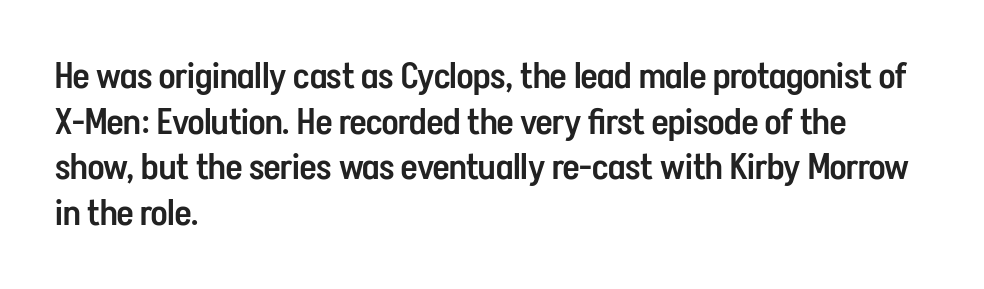
{"serif": "no", "italic": "no", "bold": "semi", "weight": "semibold", "width": "condensed", "stroke_contrast": "low", "x_height": "medium", "monospaced": "no", "underline": "no", "align": "left", "line_spacing": "normal", "line_spacing_ratio": 1.27, "letter_spacing": "normal", "letter_spacing_em": 0.0, "glyph_px": 36}
